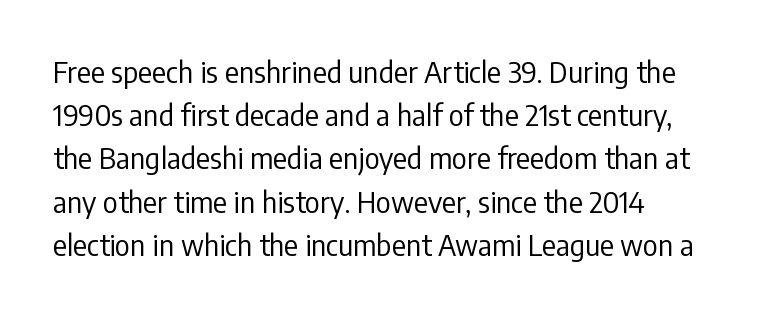
Q: Is the text bold? A: No.
Q: Is the text italic (slanted)? A: No, it is upright.
Q: Is the typeface a serif or a sans-serif typeface? A: Sans-serif.
Q: Is the text underlined? A: No.
Q: How is the paragraph aligned? A: Left-aligned.
Q: Is the spacing between letters normal or unusually wide? A: Normal.
Q: Is the spacing between lines tight, normal or loose? A: Normal.
Q: Width (condensed, normal, or wide)? A: Condensed.
Q: Stroke contrast? A: Low.
Q: x-height? A: Medium.
Q: Monospaced? A: No.
